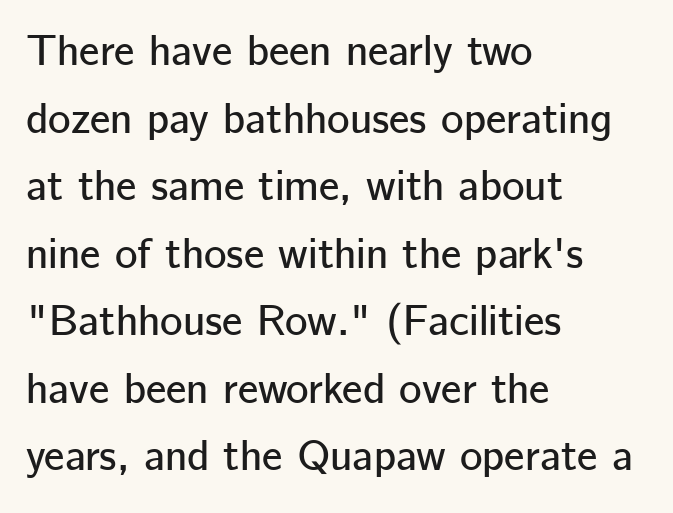
Regarding leading, the lines here are spaced in the standard way. The area under the type is left untouched. Is there any slant? The stems are plumb. Every row of glyphs begins at an identical x-position on the left. Letterform terminals end flat and unadorned throughout the passage. Is this a fixed-width face? No — the glyphs have proportional, varying widths.
